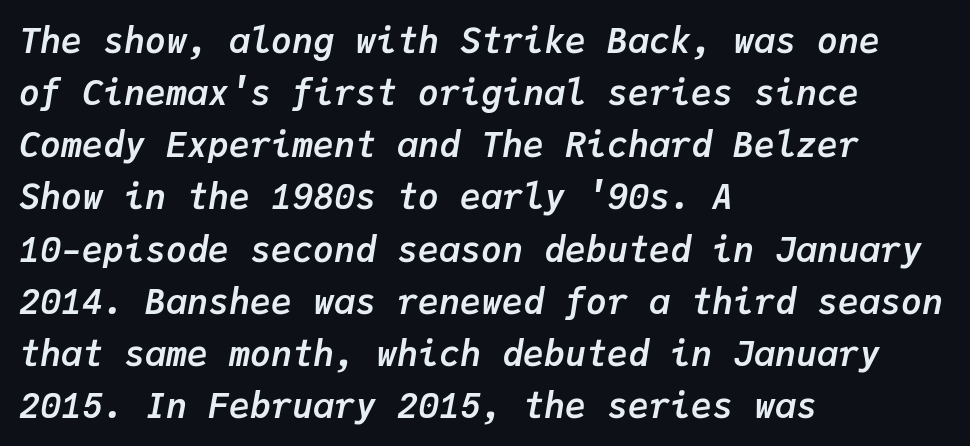
The line texture is even and compact thanks to regular tracking. Every character here occupies the same horizontal width, giving the sample a typewriter-like rhythm. Honestly, the row spacing looks completely unremarkable. Lines of text with bare space underneath. A classic flush-left, rag-right setting is used for this passage.
